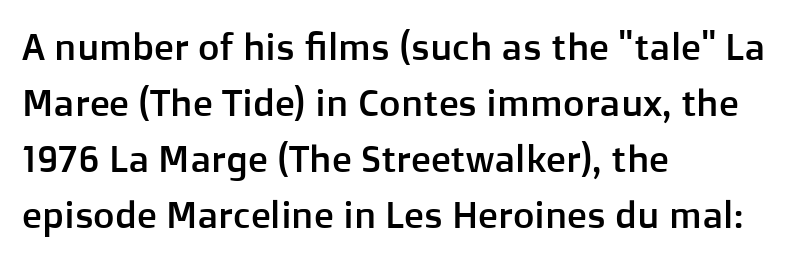
The image shows 37 px sans-serif type, upright; set left-aligned, normal line spacing (1.51x), normal letter spacing, not underlined; low stroke contrast and a medium x-height.
